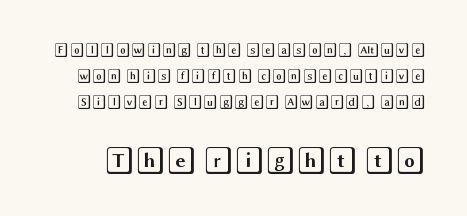
Q: Is the text italic (slanted)? A: No, it is upright.
Q: Is the text underlined? A: No.
Q: Is the spacing between letters normal or unusually wide? A: Normal.
Q: Which block of text is set in a larger size, the first (top) or the second (bottom)? A: The second (bottom) one.
Q: Width (condensed, normal, or wide)? A: Wide.
Q: x-height? A: Large.
